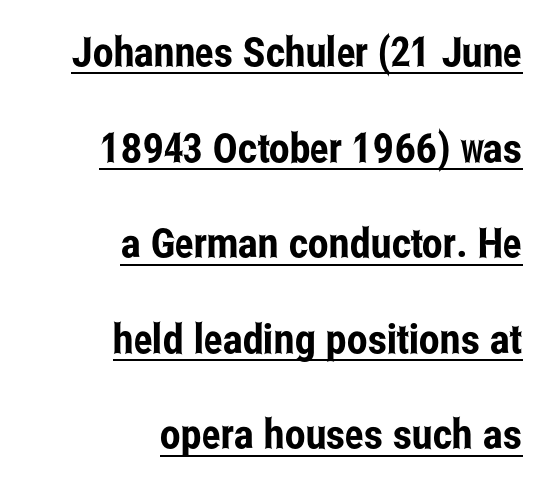
The rendering anchors every line to the right-hand side. Each letter's strokes conclude bluntly, with no projecting serifs. Character widths vary here, with narrow letters taking less room than wide ones. What's the leading like? Stretched, with rows far apart.
